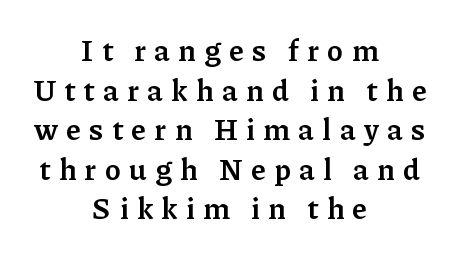
{"serif": "yes", "italic": "no", "bold": "semi", "weight": "semibold", "width": "normal", "stroke_contrast": "low", "x_height": "medium", "monospaced": "no", "underline": "no", "align": "center", "line_spacing": "normal", "line_spacing_ratio": 1.32, "letter_spacing": "wide", "letter_spacing_em": 0.29, "glyph_px": 30}
